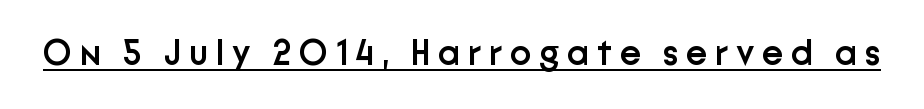
The image shows 36 px semibold sans-serif type, upright; set unusually wide letter spacing (+0.21 em), underlined; low stroke contrast and a medium x-height.
